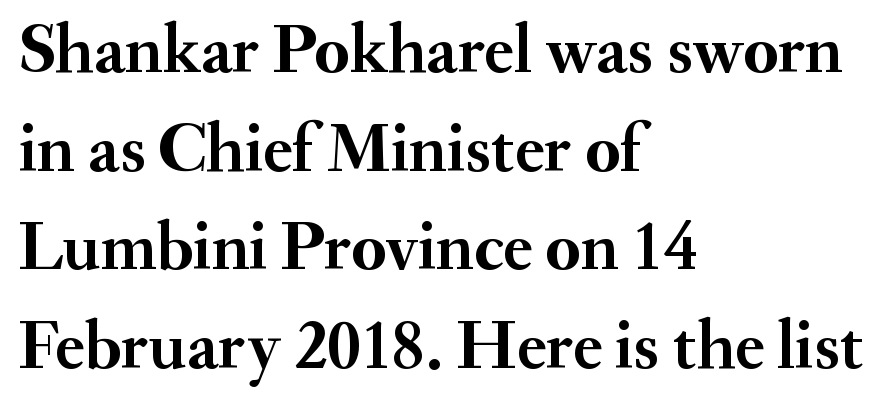
{"serif": "yes", "italic": "no", "bold": "yes", "weight": "semibold", "width": "normal", "stroke_contrast": "medium", "x_height": "small", "monospaced": "no", "underline": "no", "align": "left", "line_spacing": "normal", "line_spacing_ratio": 1.41, "letter_spacing": "normal", "letter_spacing_em": 0.0, "glyph_px": 70}
